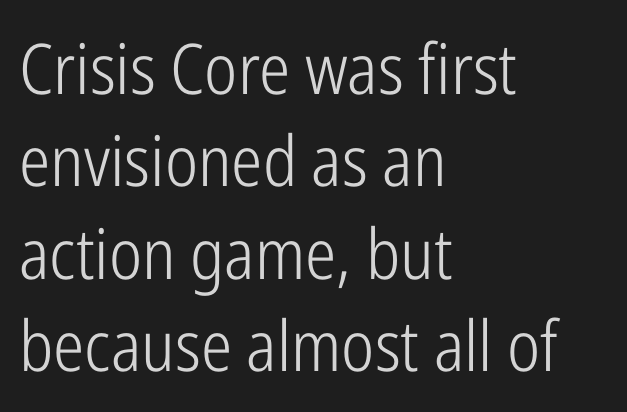
Q: Is the text bold? A: No.
Q: Is the text italic (slanted)? A: No, it is upright.
Q: Is the typeface a serif or a sans-serif typeface? A: Sans-serif.
Q: Is the text underlined? A: No.
Q: How is the paragraph aligned? A: Left-aligned.
Q: Is the spacing between letters normal or unusually wide? A: Normal.
Q: Is the spacing between lines tight, normal or loose? A: Normal.
Q: Width (condensed, normal, or wide)? A: Condensed.
Q: Stroke contrast? A: Low.
Q: x-height? A: Medium.
Q: Monospaced? A: No.
